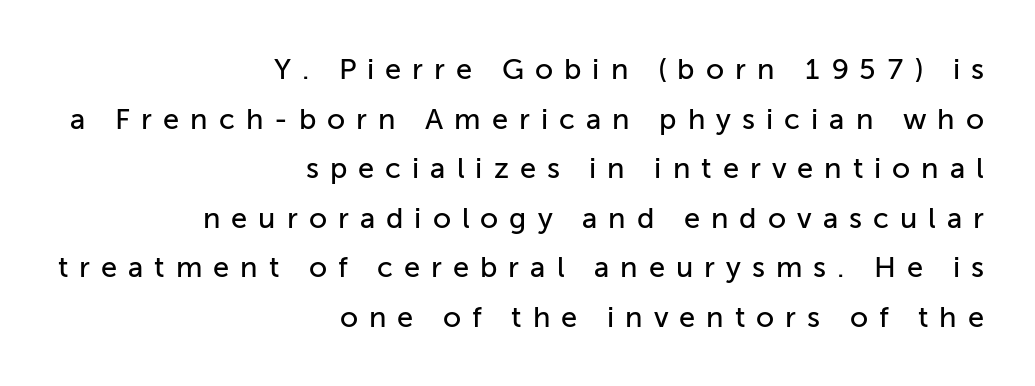
Q: Is the text italic (slanted)? A: No, it is upright.
Q: Is the typeface a serif or a sans-serif typeface? A: Sans-serif.
Q: Is the text underlined? A: No.
Q: How is the paragraph aligned? A: Right-aligned.
Q: Is the spacing between letters normal or unusually wide? A: Unusually wide.
Q: Width (condensed, normal, or wide)? A: Normal.
Q: Stroke contrast? A: Low.
Q: x-height? A: Medium.
Q: Monospaced? A: No.
